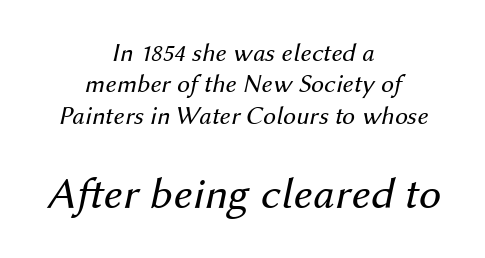
The strokes are not fattened; the text isn't bold. Slanted lettering throughout. Here the designer chose a conventional face with non-uniform glyph widths. The passage shown is not underscored anywhere. Typeset on center — no edge is straight. The letters sit at their default tracking, neither squeezed nor spread.
